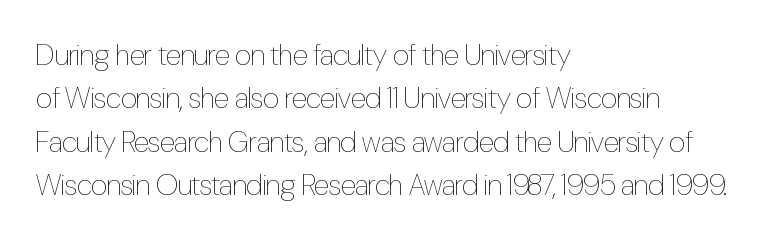
The image shows 29 px thin, condensed type, upright; set left-aligned, normal line spacing (1.5x), normal letter spacing, not underlined; low stroke contrast and a medium x-height.
